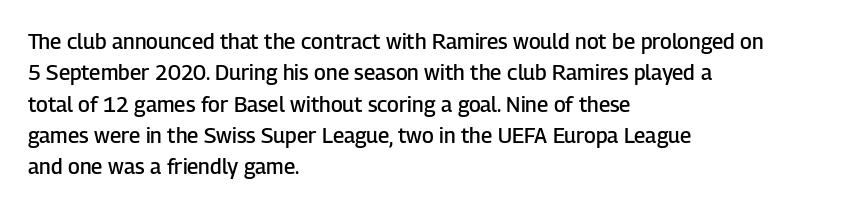
Q: Is the text bold? A: Semi-bold.
Q: Is the text italic (slanted)? A: No, it is upright.
Q: Is the text underlined? A: No.
Q: How is the paragraph aligned? A: Left-aligned.
Q: Is the spacing between letters normal or unusually wide? A: Normal.
Q: Is the spacing between lines tight, normal or loose? A: Normal.
